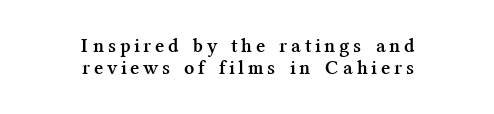
{"italic": "no", "bold": "yes", "underline": "no", "align": "center", "line_spacing": "tight", "line_spacing_ratio": 1.08, "letter_spacing": "wide", "letter_spacing_em": 0.27, "glyph_px": 20}
